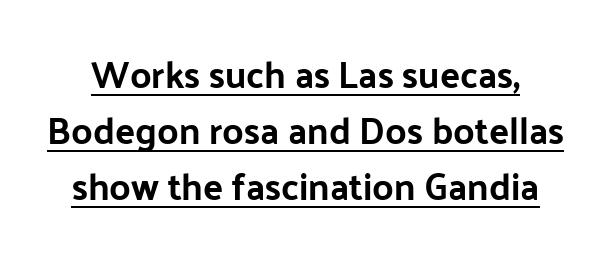
{"serif": "no", "italic": "no", "width": "normal", "stroke_contrast": "low", "x_height": "medium", "monospaced": "no", "underline": "yes", "line_spacing": "normal", "line_spacing_ratio": 1.52, "letter_spacing": "normal", "letter_spacing_em": 0.0, "glyph_px": 37}
